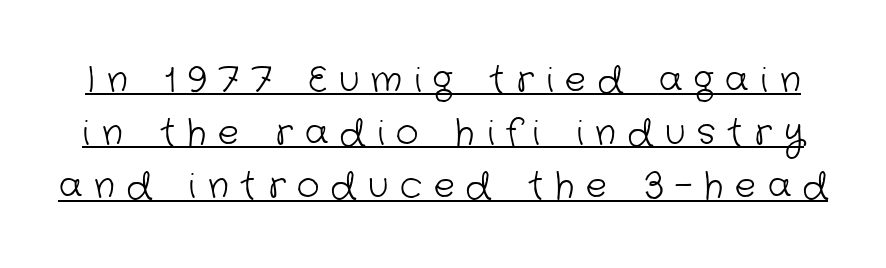
The image shows 35 px light sans-serif type; set normal line spacing (1.52x), unusually wide letter spacing (+0.34 em), underlined; low stroke contrast and a medium x-height.
